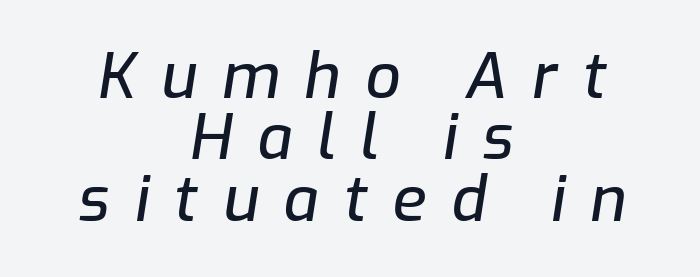
Q: Is the text italic (slanted)? A: Yes, it leans right by about 9 degrees.
Q: Is the text underlined? A: No.
Q: How is the paragraph aligned? A: Centered.
Q: Is the spacing between letters normal or unusually wide? A: Unusually wide.
Q: Is the spacing between lines tight, normal or loose? A: Tight.
Q: Width (condensed, normal, or wide)? A: Normal.
Q: Stroke contrast? A: Low.
Q: x-height? A: Medium.
Q: Monospaced? A: No.
